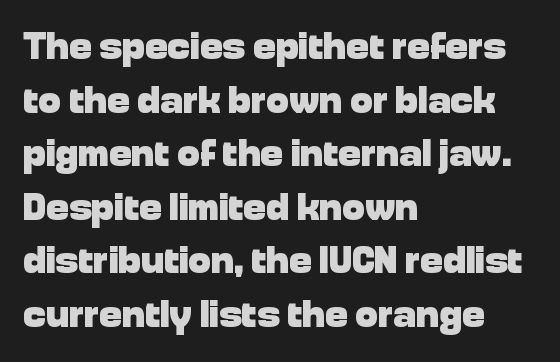
Are there feet on the stems? There aren't — it's a sans. What weight is shown? A full bold with thick strokes. Character widths vary here, with narrow letters taking less room than wide ones. Interline gaps are of average width in this sample. Is there any slant? The stems are plumb. Descender tails drop into unmarked territory.
